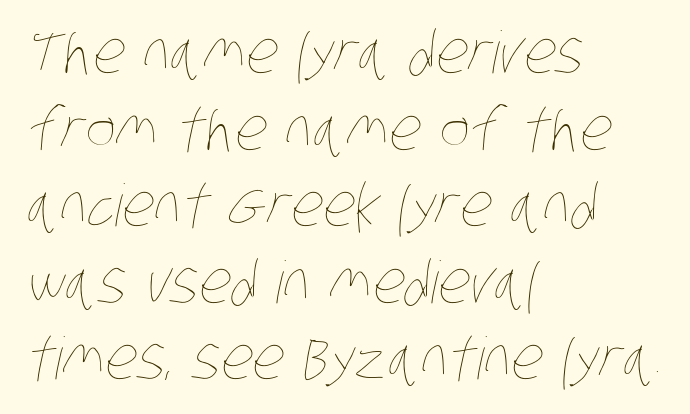
Q: Is the text bold? A: No.
Q: Is the text underlined? A: No.
Q: How is the paragraph aligned? A: Left-aligned.
Q: Is the spacing between letters normal or unusually wide? A: Normal.
Q: Is the spacing between lines tight, normal or loose? A: Normal.
Q: Width (condensed, normal, or wide)? A: Condensed.
Q: Stroke contrast? A: Low.
Q: x-height? A: Large.
Q: Monospaced? A: No.
